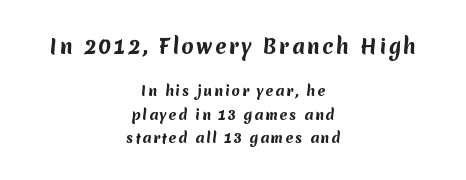
{"bold": "yes", "underline": "no", "align": "center", "line_spacing": "normal", "line_spacing_ratio": 1.67, "larger_block": "first", "size_ratio": 1.43, "glyph_px": 20}
